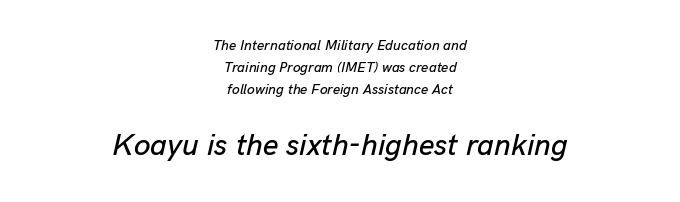
The image shows 30 px text type, italic (leaning right); set centered, normal line spacing (1.58x), normal letter spacing, not underlined; the second (bottom) block is 2.14x larger; low stroke contrast and a medium x-height.
